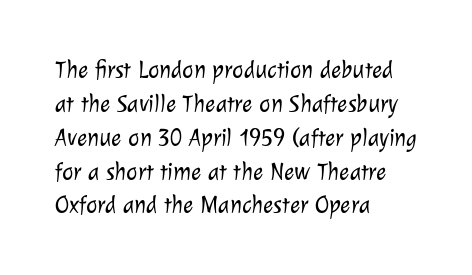
Q: Is the text bold? A: No.
Q: Is the text underlined? A: No.
Q: How is the paragraph aligned? A: Left-aligned.
Q: Is the spacing between letters normal or unusually wide? A: Normal.
Q: Is the spacing between lines tight, normal or loose? A: Normal.
